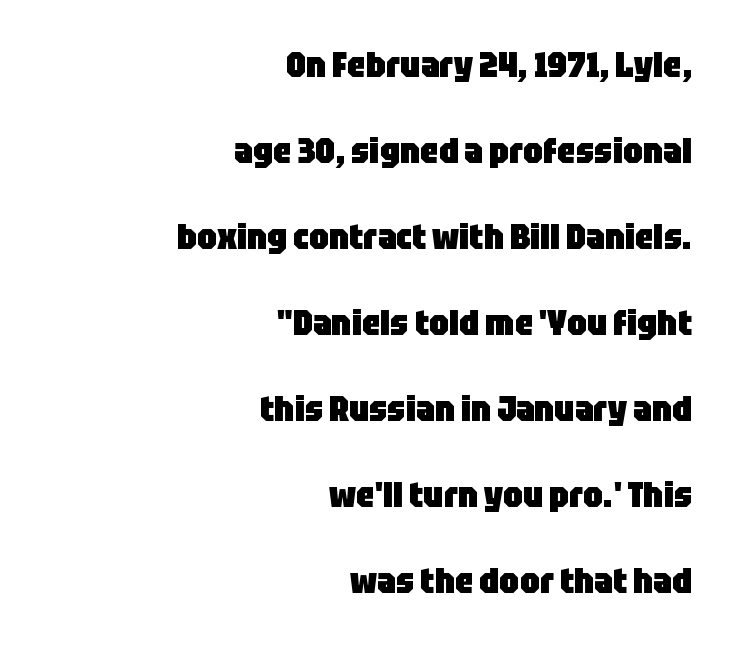
Q: Is the text bold? A: Yes.
Q: Is the text italic (slanted)? A: No, it is upright.
Q: Is the typeface a serif or a sans-serif typeface? A: Sans-serif.
Q: Is the text underlined? A: No.
Q: How is the paragraph aligned? A: Right-aligned.
Q: Is the spacing between letters normal or unusually wide? A: Normal.
Q: Is the spacing between lines tight, normal or loose? A: Loose.
Q: Width (condensed, normal, or wide)? A: Condensed.
Q: Stroke contrast? A: Low.
Q: x-height? A: Large.
Q: Monospaced? A: No.
